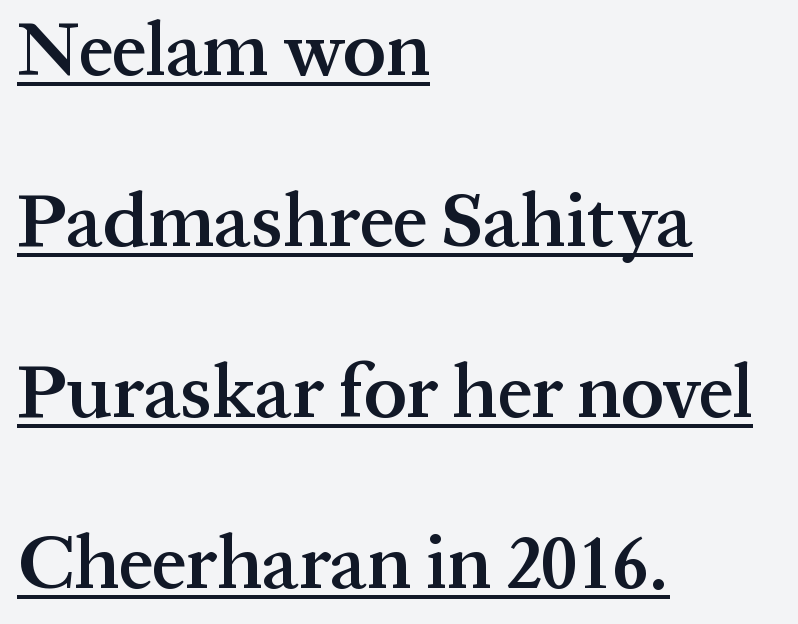
Q: Is the text bold? A: Semi-bold.
Q: Is the text italic (slanted)? A: No, it is upright.
Q: Is the typeface a serif or a sans-serif typeface? A: Serif.
Q: Is the text underlined? A: Yes.
Q: How is the paragraph aligned? A: Left-aligned.
Q: Is the spacing between letters normal or unusually wide? A: Normal.
Q: Is the spacing between lines tight, normal or loose? A: Loose.
Q: Width (condensed, normal, or wide)? A: Normal.
Q: Stroke contrast? A: Medium.
Q: x-height? A: Medium.
Q: Monospaced? A: No.
